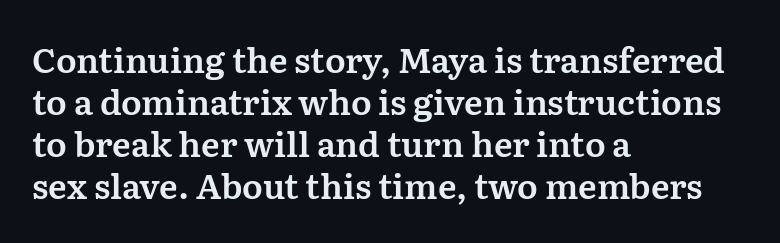
{"serif": "yes", "italic": "no", "width": "normal", "stroke_contrast": "medium", "x_height": "medium", "monospaced": "no", "underline": "no", "align": "left", "line_spacing_ratio": 1.24, "letter_spacing": "normal", "letter_spacing_em": 0.0, "glyph_px": 34}
